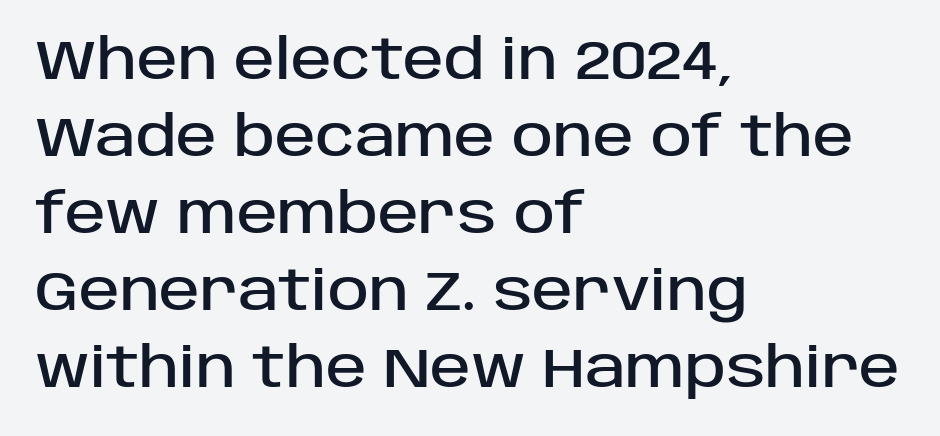
Q: Is the text italic (slanted)? A: No, it is upright.
Q: Is the typeface a serif or a sans-serif typeface? A: Sans-serif.
Q: Is the text underlined? A: No.
Q: How is the paragraph aligned? A: Left-aligned.
Q: Is the spacing between letters normal or unusually wide? A: Normal.
Q: Is the spacing between lines tight, normal or loose? A: Normal.
Q: Width (condensed, normal, or wide)? A: Normal.
Q: Stroke contrast? A: Low.
Q: x-height? A: Large.
Q: Monospaced? A: No.
